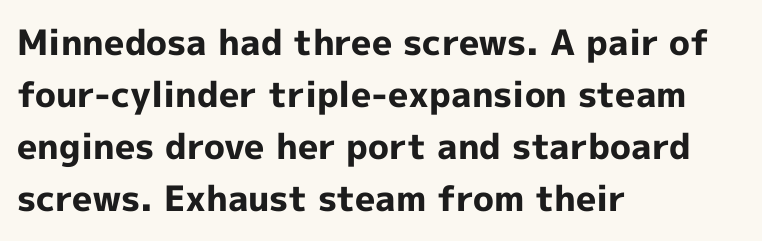
The horizontal fit of the characters is conventional and even. A roman cut, with each character standing at attention. The strokes are fattened all the way to bold. The text block is weighted toward the left margin, trailing off unevenly rightward. Honestly, there is no underline to notice here at all. Letterform terminals end flat and unadorned throughout the passage.
